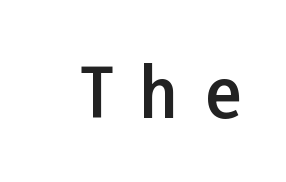
The image shows 67 px semibold sans-serif type, upright; set unusually wide letter spacing (+0.39 em), not underlined; low stroke contrast and a medium x-height.
